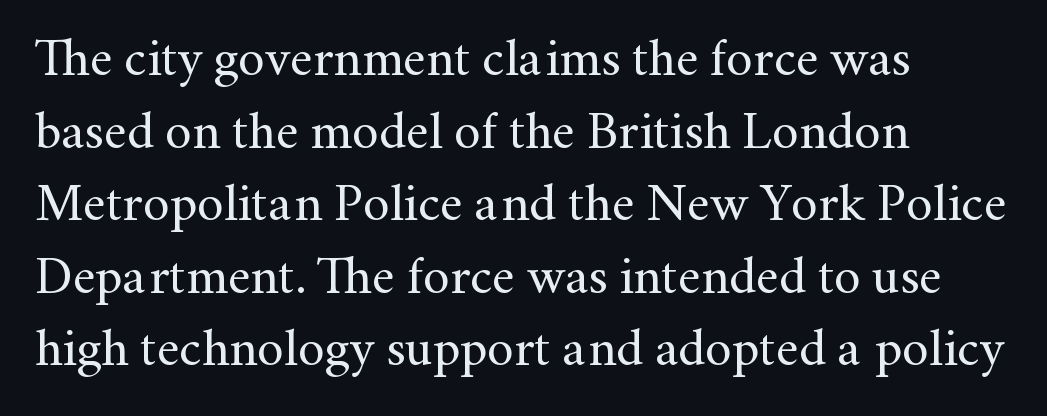
The image shows 53 px regular-weight serif type, upright; set left-aligned, normal line spacing (1.37x), normal letter spacing, not underlined; medium stroke contrast and a small x-height.
